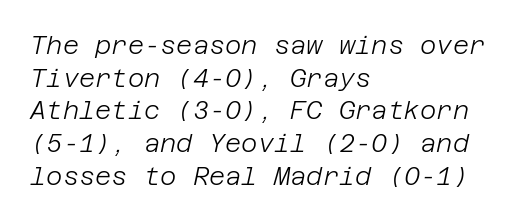
The image shows 25 px text type, italic (leaning right); set left-aligned, normal line spacing (1.31x), normal letter spacing, not underlined.
